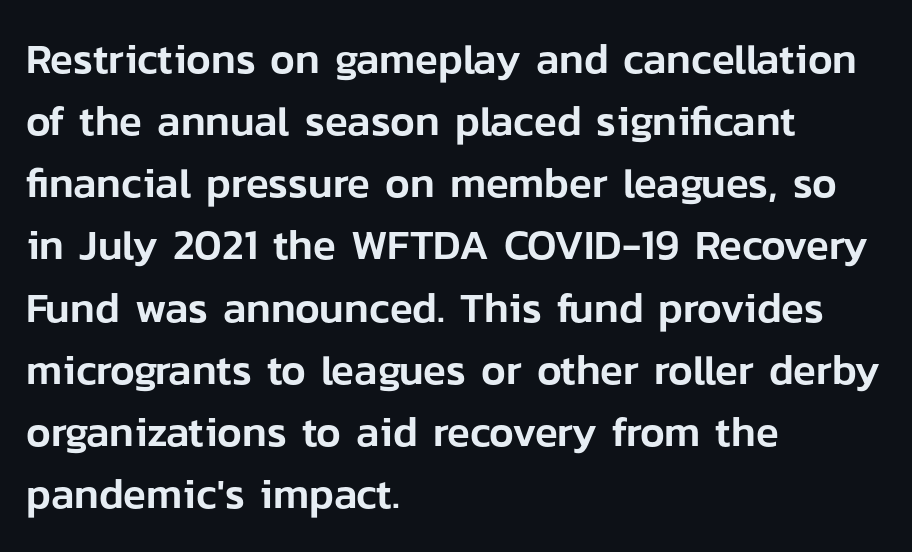
Q: Is the text italic (slanted)? A: No, it is upright.
Q: Is the typeface a serif or a sans-serif typeface? A: Sans-serif.
Q: Is the text underlined? A: No.
Q: How is the paragraph aligned? A: Left-aligned.
Q: Is the spacing between letters normal or unusually wide? A: Normal.
Q: Is the spacing between lines tight, normal or loose? A: Normal.
Q: Width (condensed, normal, or wide)? A: Normal.
Q: Stroke contrast? A: Low.
Q: x-height? A: Medium.
Q: Monospaced? A: No.
